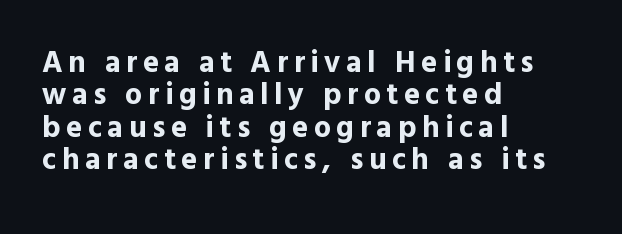
The image shows 30 px bold sans-serif type, upright; set left-aligned, tight line spacing (1.08x), not underlined; a medium x-height.
